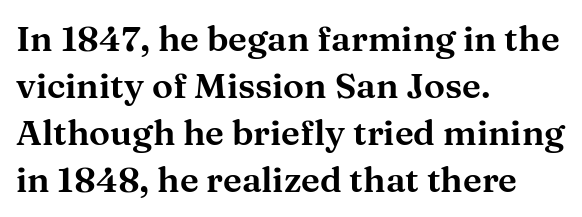
Any mark beneath the type? The region is blank. Note the varied advance widths — an 'i' is clearly narrower than an 'm'. Baseline-to-baseline distance is the conventional proportion of letter height. A typesetter would mark this as roman, not italic. Is this a sans? No — the strokes have serifs.
